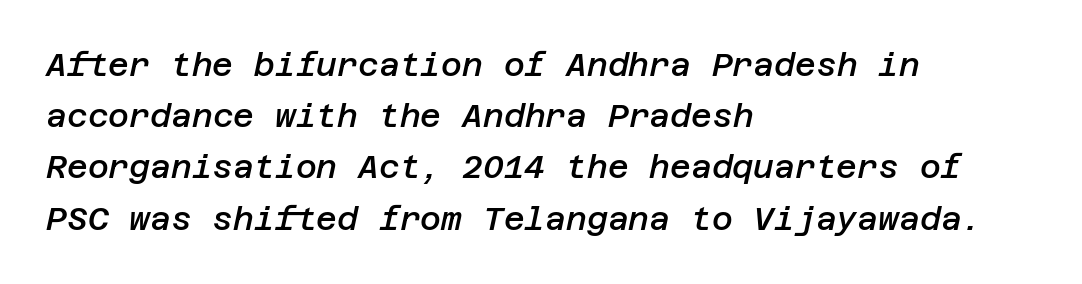
Q: Is the text bold? A: Semi-bold.
Q: Is the text italic (slanted)? A: Yes, it leans right by about 12 degrees.
Q: Is the text underlined? A: No.
Q: How is the paragraph aligned? A: Left-aligned.
Q: Is the spacing between letters normal or unusually wide? A: Normal.
Q: Is the spacing between lines tight, normal or loose? A: Normal.
Q: Width (condensed, normal, or wide)? A: Normal.
Q: Stroke contrast? A: Low.
Q: x-height? A: Large.
